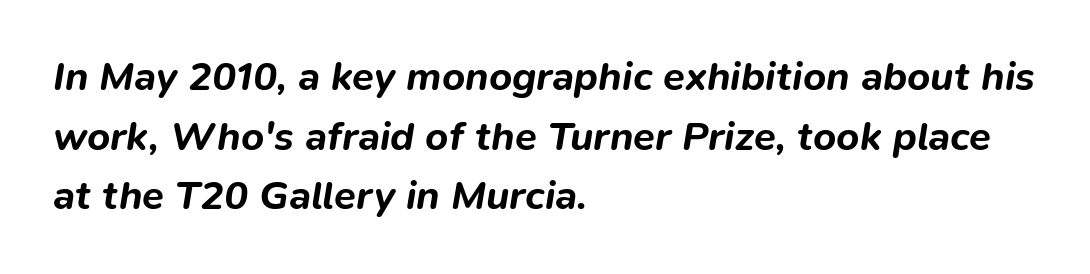
{"italic": "yes", "lean": "right", "slant_degrees": 9, "bold": "yes", "weight": "bold", "width": "normal", "stroke_contrast": "low", "x_height": "medium", "monospaced": "no", "underline": "no", "align": "left", "line_spacing": "normal", "line_spacing_ratio": 1.49, "letter_spacing": "normal", "letter_spacing_em": 0.0, "glyph_px": 40}
